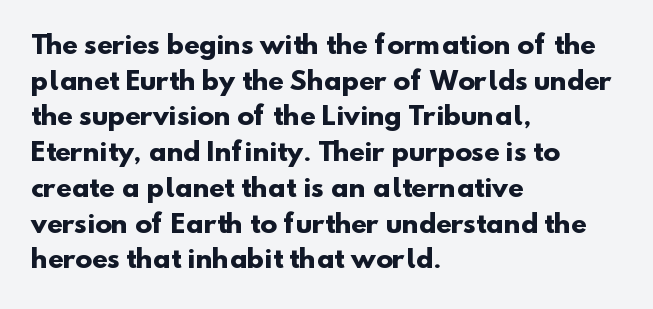
{"bold": "yes", "underline": "no", "align": "left", "line_spacing": "normal", "line_spacing_ratio": 1.43, "letter_spacing": "normal", "letter_spacing_em": 0.0, "glyph_px": 25}
